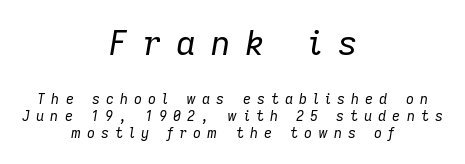
{"italic": "yes", "lean": "right", "slant_degrees": 9, "bold": "no", "weight": "regular", "width": "normal", "stroke_contrast": "low", "x_height": "medium", "monospaced": "no", "underline": "no", "align": "center", "line_spacing_ratio": 1.23, "letter_spacing": "wide", "letter_spacing_em": 0.43, "larger_block": "first", "size_ratio": 2.43, "glyph_px": 34}
